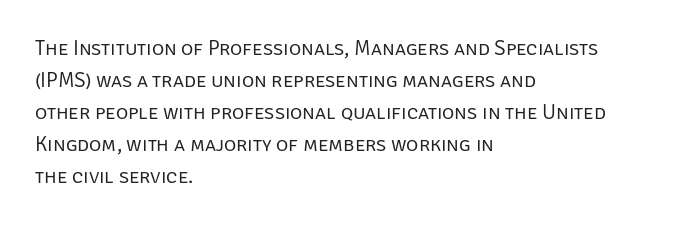
The image shows 21 px text type, upright; set left-aligned, normal line spacing (1.52x), normal letter spacing, not underlined.
